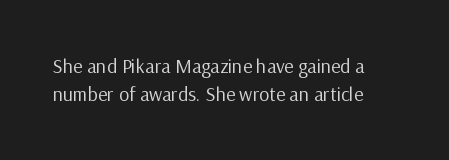
{"italic": "no", "bold": "no", "underline": "no", "line_spacing": "normal", "line_spacing_ratio": 1.4, "letter_spacing": "normal", "letter_spacing_em": 0.0, "glyph_px": 20}
